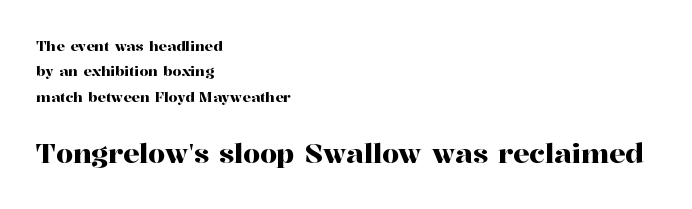
Q: Is the text italic (slanted)? A: No, it is upright.
Q: Is the text underlined? A: No.
Q: How is the paragraph aligned? A: Left-aligned.
Q: Is the spacing between letters normal or unusually wide? A: Normal.
Q: Which block of text is set in a larger size, the first (top) or the second (bottom)? A: The second (bottom) one.
